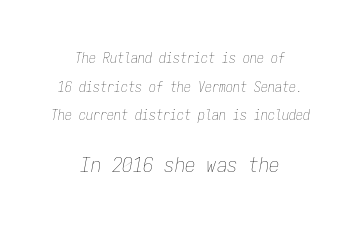
The image shows 21 px text type, italic (leaning right); set centered, loose line spacing (2.04x), normal letter spacing, not underlined; the second (bottom) block is 1.5x larger.
